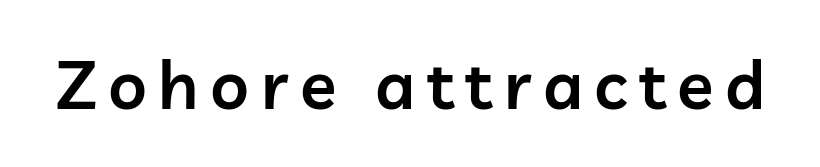
{"serif": "no", "italic": "no", "bold": "semi", "weight": "semibold", "width": "normal", "stroke_contrast": "low", "x_height": "medium", "monospaced": "no", "underline": "no", "glyph_px": 67}
